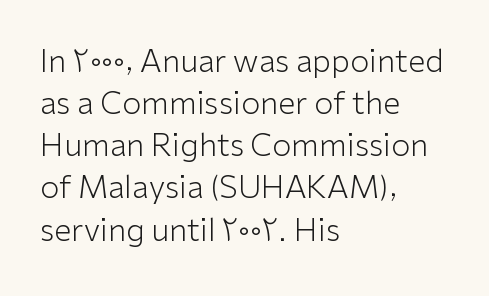
A typesetter would label this face a sans. A typesetter would call this zero additional tracking. The rendering uses natural spacing where letterforms have individual widths. These glyphs show unthickened strokes, regular width or finer. The leading is moderate, giving the passage an even texture.
